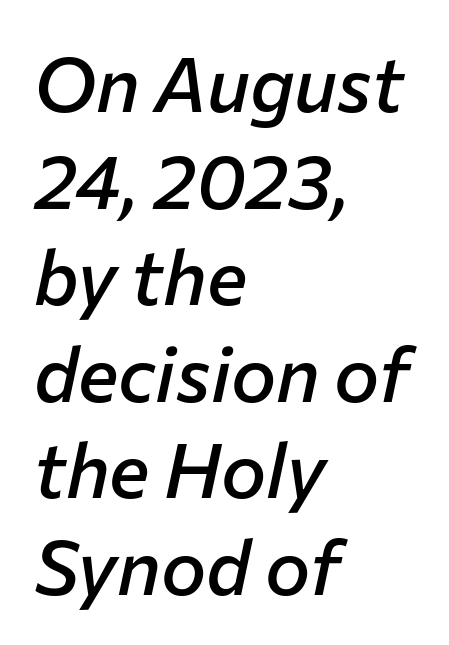
The face used here is proportionally spaced, like ordinary book or web type. This is moderately heavy type, rendered in semibold. Italic? Definitely — the glyphs are oblique. A student would call this left alignment; a typographer would say flush left, rag right. Tracking here is standard; glyphs follow each other at the usual distance. The vertical gap from one line to the next is medium.
